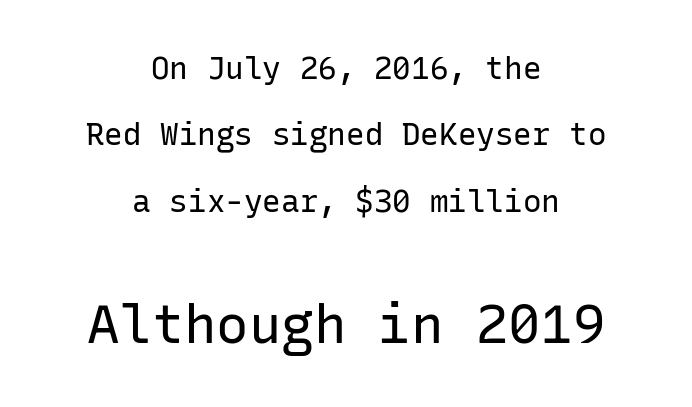
{"serif": "no", "italic": "no", "bold": "no", "weight": "regular", "width": "normal", "stroke_contrast": "low", "x_height": "medium", "monospaced": "yes", "underline": "no", "align": "center", "line_spacing": "loose", "line_spacing_ratio": 2.14, "letter_spacing": "normal", "letter_spacing_em": 0.0, "larger_block": "second", "size_ratio": 1.74, "glyph_px": 54}
